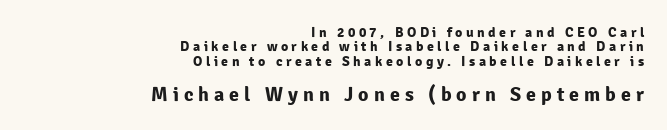
Letter spacing: wide. Stroke thickness is high; the sample reads as a true bold. Notice how the stems are strictly vertical — no italics here. The gap between lines stays unmarked.
